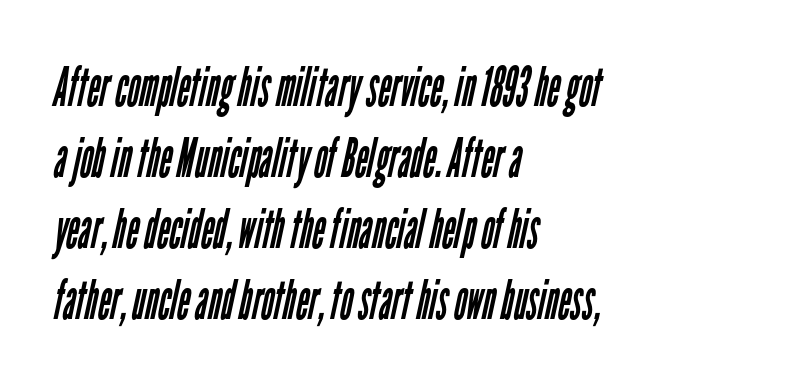
The font family rendered here belongs to the sans-serif group. The letters advance in unequal steps, a hallmark of proportional type. Leftover space on each line is placed entirely after the last word. The gap between lines stays unmarked. Nothing unusual about the tracking: characters are spaced as the font intends. Heft: none added — not bold.
